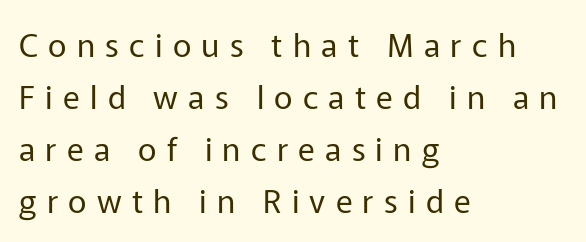
{"serif": "no", "italic": "no", "bold": "no", "weight": "regular", "width": "normal", "stroke_contrast": "low", "x_height": "medium", "monospaced": "no", "underline": "no", "align": "left", "line_spacing": "normal", "line_spacing_ratio": 1.62, "letter_spacing": "wide", "letter_spacing_em": 0.32, "glyph_px": 32}
